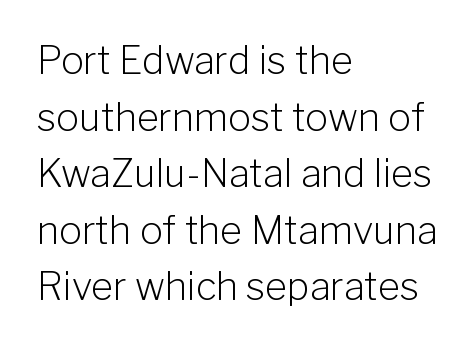
The compositor pushed each line to the left boundary. Check the space under the baseline: it is left empty. Students, observe: this is what conventionally led text looks like. Think of a printed novel: that variable character pitch is what you see here. Tall strokes in this sample are plumb rather than angled. Tracking here is standard; glyphs follow each other at the usual distance.
